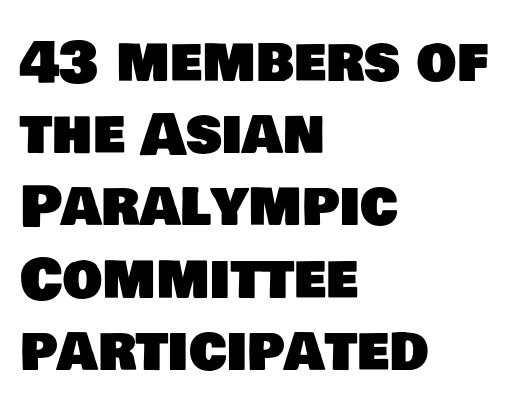
The image shows 56 px sans-serif type; set left-aligned, normal line spacing (1.29x), normal letter spacing, not underlined; low stroke contrast and a large x-height.
